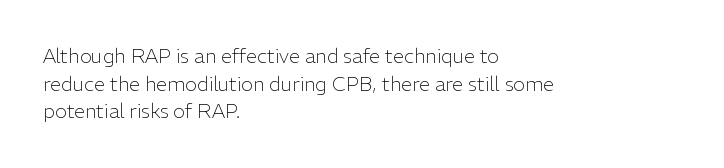
This rendering leaves character spacing at its baseline value. These lines stack with their left ends in a neat column. Reading down the column, the eye jumps a familiar distance to each next line. Stroke mass is kept to a normal reading level or below. Unlike italic type, these characters show no tilt at all. No word sits above an underline.
